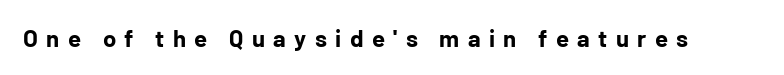
The image shows 24 px bold type, upright; set unusually wide letter spacing (+0.35 em), not underlined.
